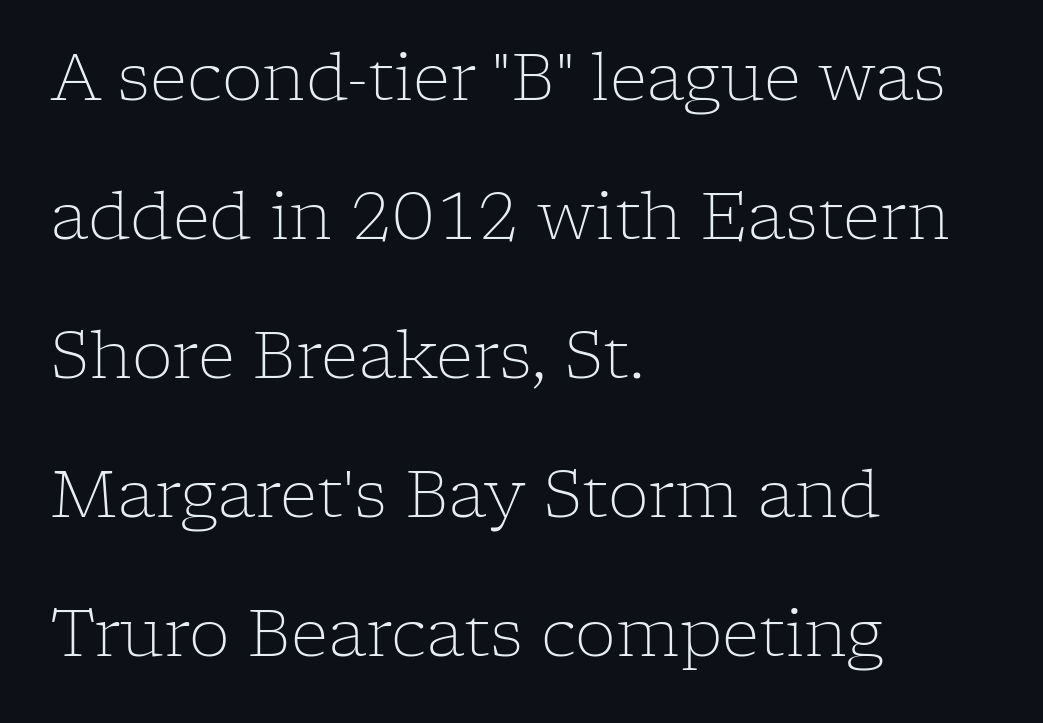
The image shows 65 px light serif type, upright; set left-aligned, loose line spacing (2.14x), normal letter spacing, not underlined; low stroke contrast and a medium x-height.
